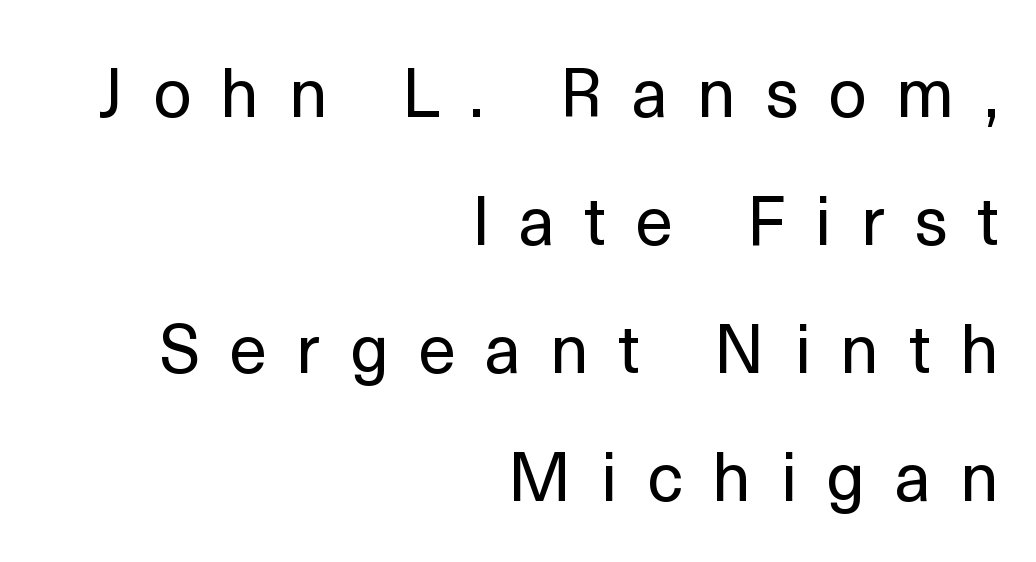
Q: Is the text bold? A: No.
Q: Is the text italic (slanted)? A: No, it is upright.
Q: Is the typeface a serif or a sans-serif typeface? A: Sans-serif.
Q: Is the text underlined? A: No.
Q: How is the paragraph aligned? A: Right-aligned.
Q: Is the spacing between letters normal or unusually wide? A: Unusually wide.
Q: Width (condensed, normal, or wide)? A: Normal.
Q: x-height? A: Medium.
Q: Monospaced? A: No.
